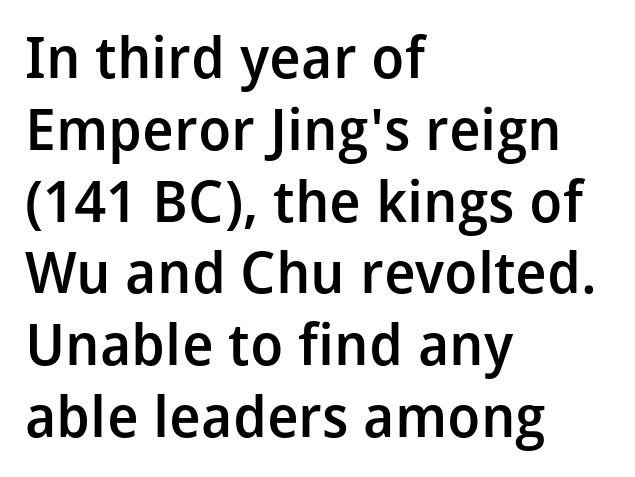
The image shows 57 px semibold sans-serif type, upright; set left-aligned, normal line spacing (1.26x), normal letter spacing, not underlined; low stroke contrast and a medium x-height.
